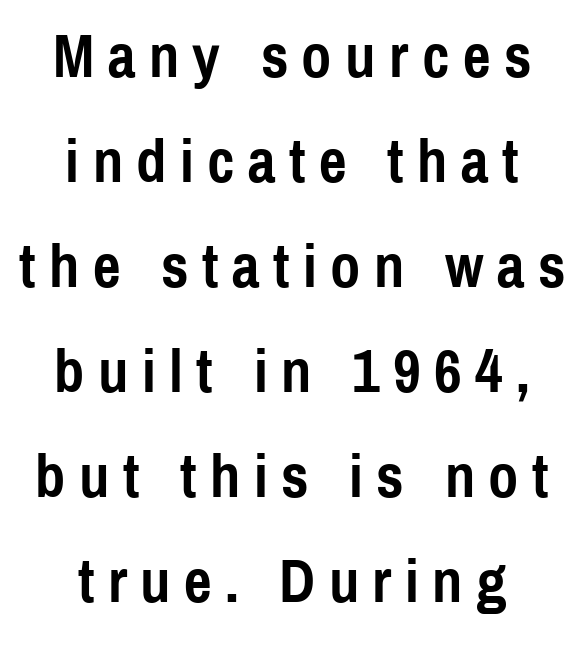
Q: Is the text bold? A: Yes.
Q: Is the text italic (slanted)? A: No, it is upright.
Q: Is the typeface a serif or a sans-serif typeface? A: Sans-serif.
Q: Is the text underlined? A: No.
Q: How is the paragraph aligned? A: Centered.
Q: Is the spacing between letters normal or unusually wide? A: Unusually wide.
Q: Width (condensed, normal, or wide)? A: Condensed.
Q: x-height? A: Medium.
Q: Monospaced? A: No.
